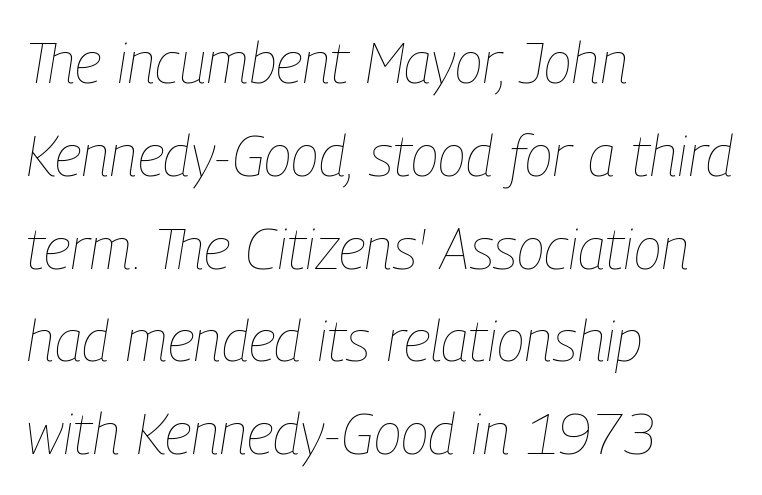
{"italic": "yes", "lean": "right", "slant_degrees": 9, "bold": "no", "weight": "thin", "width": "condensed", "stroke_contrast": "low", "x_height": "medium", "monospaced": "no", "underline": "no", "align": "left", "line_spacing": "normal", "line_spacing_ratio": 1.6, "letter_spacing": "normal", "letter_spacing_em": 0.0, "glyph_px": 58}
